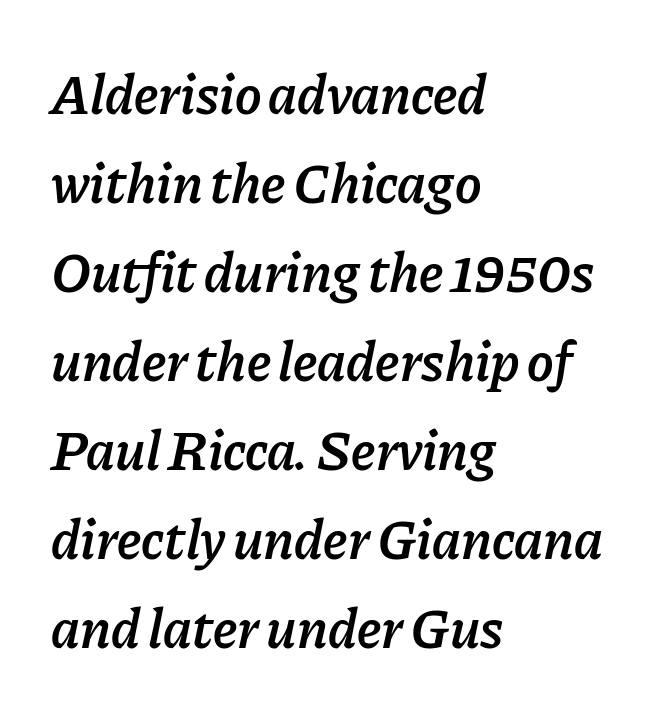
A typesetter would call this proportional, since set widths differ per character. Nobody drew a line under any word here. What's the leading like? Ordinary, nothing unusual. Stroke thickness is moderately raised; the sample reads as semibold. Honestly, the letter spacing is just normal — you wouldn't notice it. Slant detected: the letters are inclined.
